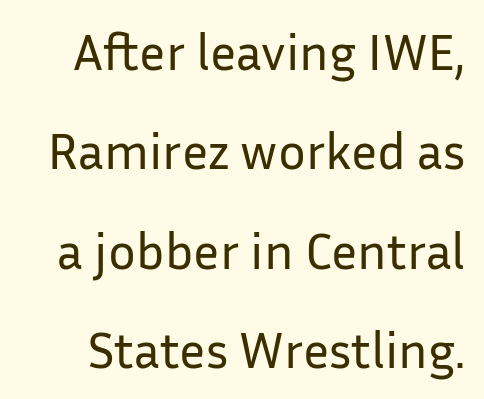
The image shows 52 px regular-weight sans-serif type, upright; set loose line spacing (1.91x), normal letter spacing, not underlined; low stroke contrast and a medium x-height.
